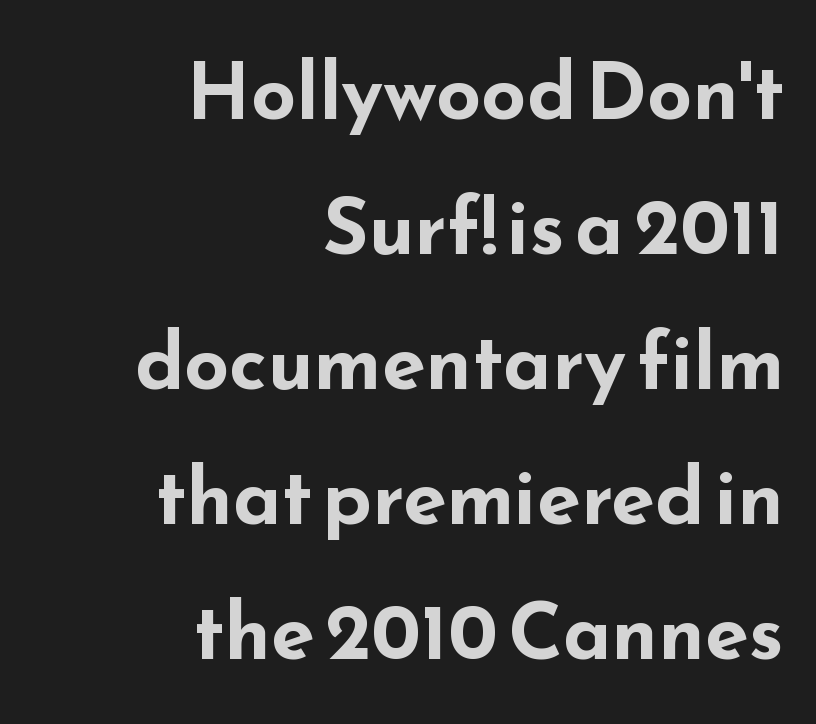
The image shows 79 px bold, wide sans-serif type, upright; set right-aligned, line spacing 1.71x, normal letter spacing, not underlined; low stroke contrast and a small x-height.
